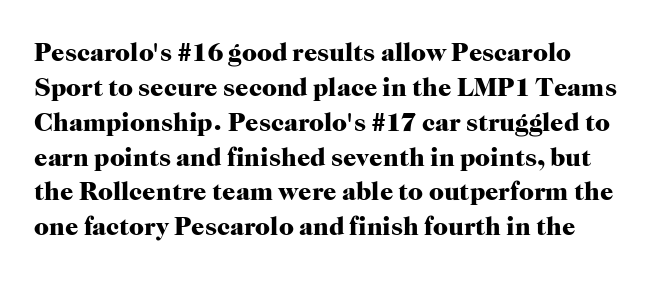
{"italic": "no", "bold": "yes", "underline": "no", "align": "left", "line_spacing": "normal", "line_spacing_ratio": 1.34, "letter_spacing": "normal", "letter_spacing_em": 0.0, "glyph_px": 26}
